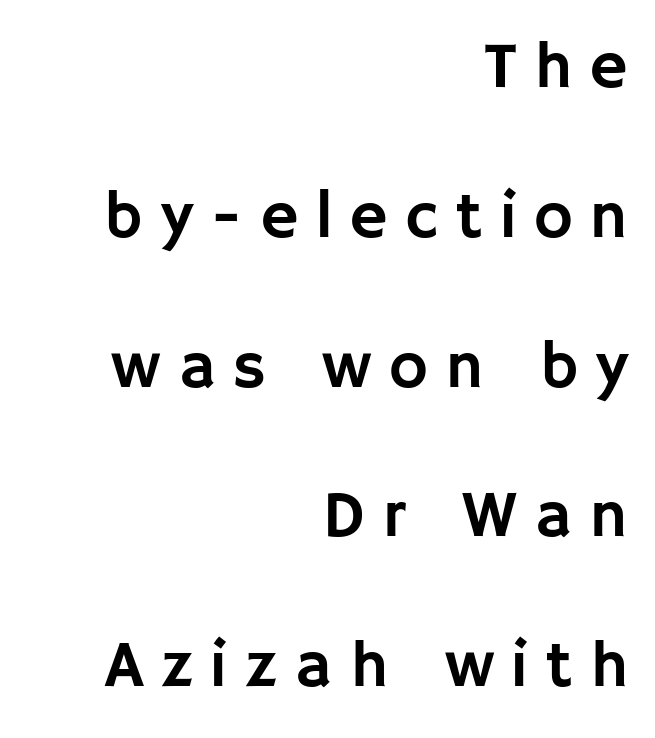
You could only call the tracking loose — the letters float apart. Italic: no, the glyphs are upright roman. The passage is arranged like a letterhead date or caption credit — flush right. Beneath every word, the page is bare. Interline gaps are noticeably wide in this sample. Looks like regular typesetting: each glyph gets only the width it needs.
